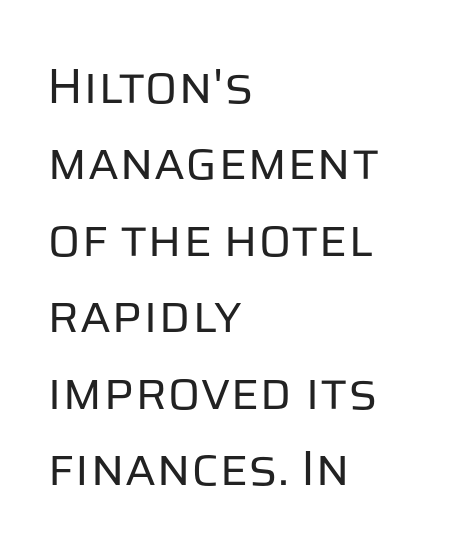
{"serif": "no", "italic": "no", "bold": "no", "weight": "regular", "width": "normal", "stroke_contrast": "low", "x_height": "large", "monospaced": "no", "underline": "no", "align": "left", "line_spacing": "normal", "line_spacing_ratio": 1.56, "letter_spacing": "normal", "letter_spacing_em": 0.0, "glyph_px": 49}
